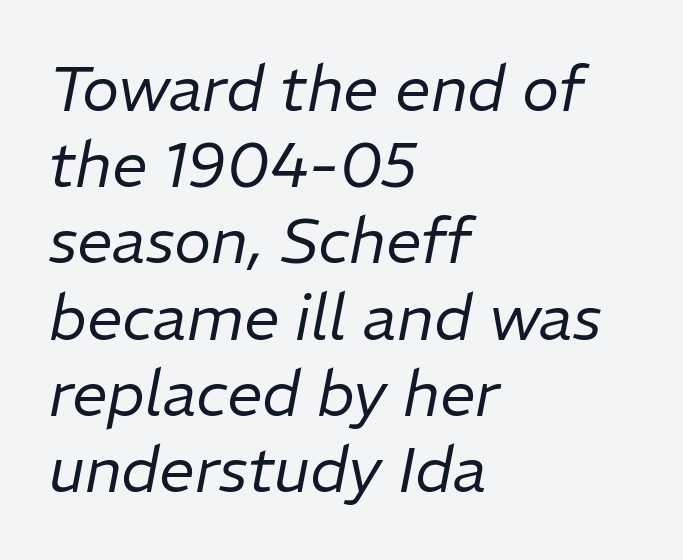
Is the type slanted? Yes — the strokes lean at a clear angle. Stems here are at most as thick as an everyday book face. Is this a fixed-width face? No — the glyphs have proportional, varying widths. The rag falls on the right side of this text block. The strip under each line holds only bare page. Spacing between characters is what you'd get straight out of the box.
